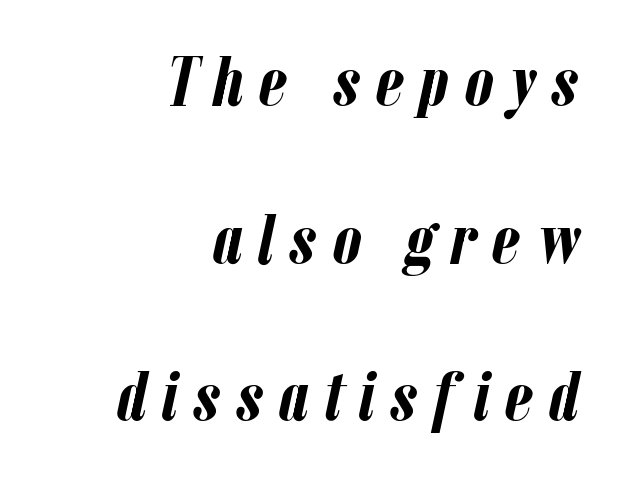
In CSS terms this would be text-align: right. These lines carry a lot of weight — the face is fully bold. The rendering uses natural spacing where letterforms have individual widths. These lines were composed using italics. Short note: letters widely spaced. Unmarked baselines from the first word to the last.
